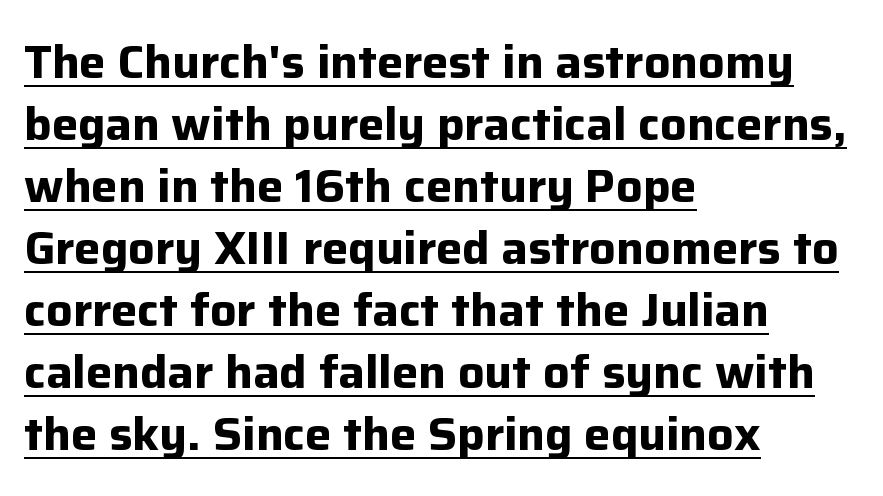
{"serif": "no", "italic": "no", "bold": "yes", "weight": "bold", "width": "normal", "stroke_contrast": "low", "x_height": "medium", "monospaced": "no", "underline": "yes", "align": "left", "line_spacing": "normal", "line_spacing_ratio": 1.32, "letter_spacing": "normal", "letter_spacing_em": 0.0, "glyph_px": 47}
